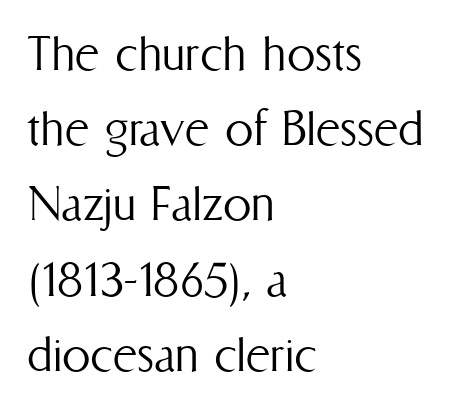
Each letter keeps its own natural width here, so spacing adapts to shape. Line beginnings align vertically; line endings do not. Nope, not italic — everything's standing straight. Successive baselines arrive at the customary interval. No extra tracking has been applied to these lines. Lines of text with bare space underneath.
